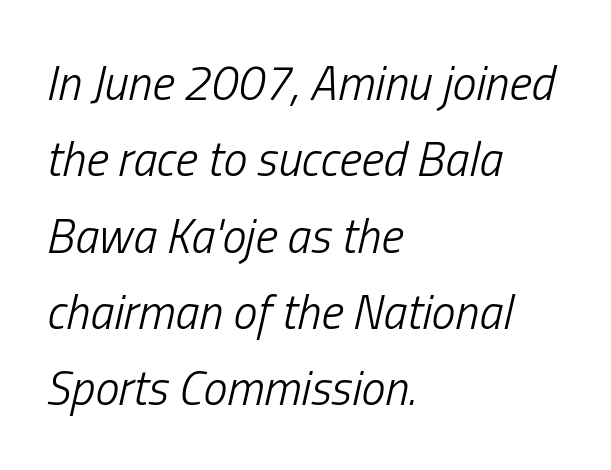
Q: Is the text bold? A: No.
Q: Is the text italic (slanted)? A: Yes, it leans right by about 13 degrees.
Q: Is the text underlined? A: No.
Q: How is the paragraph aligned? A: Left-aligned.
Q: Is the spacing between letters normal or unusually wide? A: Normal.
Q: Is the spacing between lines tight, normal or loose? A: Normal.
Q: Width (condensed, normal, or wide)? A: Condensed.
Q: Stroke contrast? A: Low.
Q: x-height? A: Medium.
Q: Monospaced? A: No.
